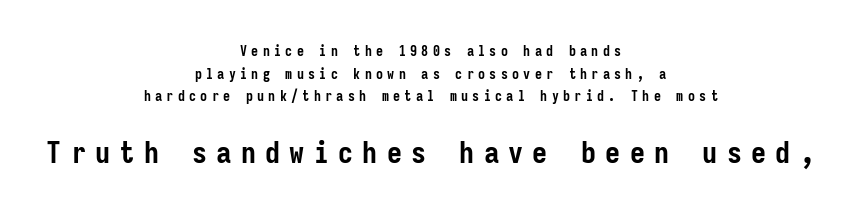
Which margin do the lines hug? Neither — every line sits in the middle. A bare baseline throughout the passage. Regular leading. The passage shown is typed in a monospace face where columns stay perfectly aligned. When letters stand straight like this, we call the style roman or upright. Type style note: lacks serifs.
